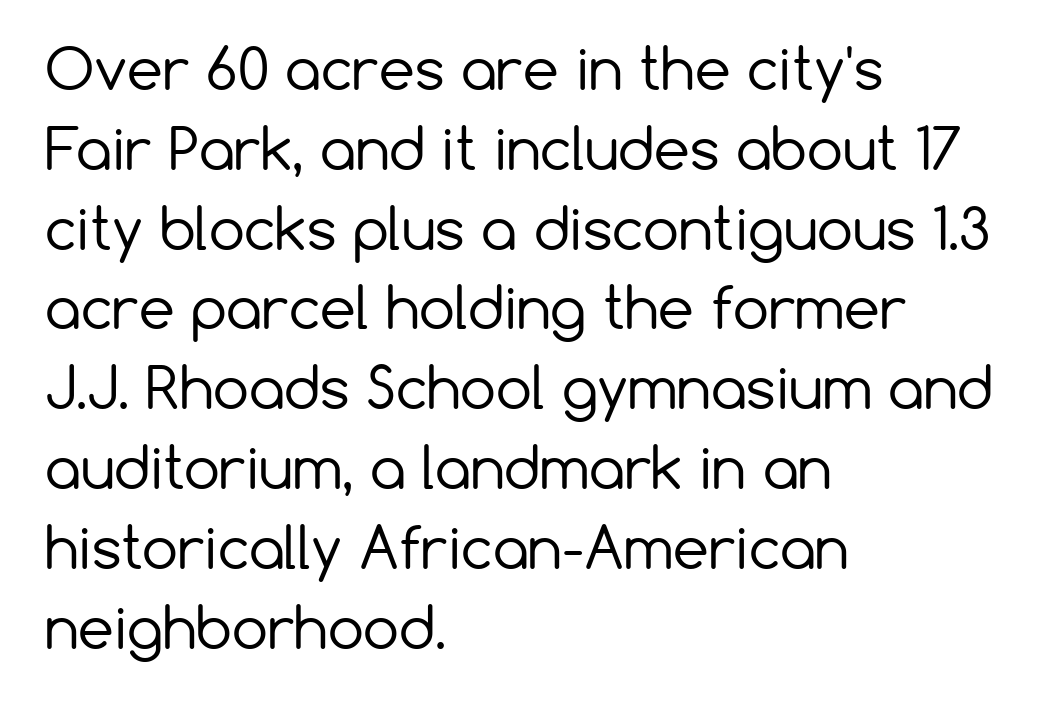
{"serif": "no", "italic": "no", "bold": "no", "weight": "regular", "width": "normal", "stroke_contrast": "low", "x_height": "medium", "monospaced": "no", "underline": "no", "align": "left", "line_spacing": "normal", "line_spacing_ratio": 1.4, "letter_spacing": "normal", "letter_spacing_em": 0.0, "glyph_px": 57}
